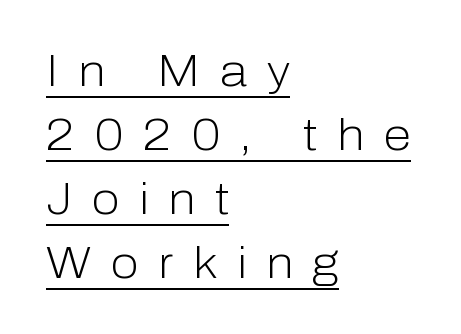
The image shows 45 px light sans-serif type, upright; set left-aligned, normal line spacing (1.42x), unusually wide letter spacing (+0.44 em), underlined; low stroke contrast and a medium x-height.
